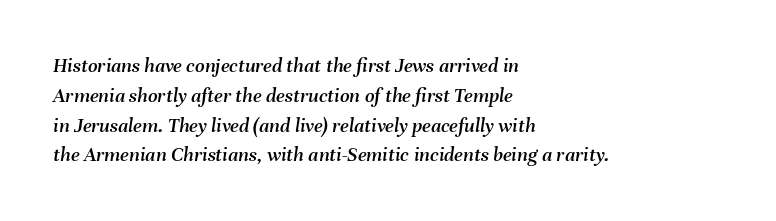
{"italic": "yes", "lean": "right", "slant_degrees": 8, "underline": "no", "align": "left", "line_spacing": "normal", "line_spacing_ratio": 1.42, "letter_spacing": "normal", "letter_spacing_em": 0.0, "glyph_px": 21}
